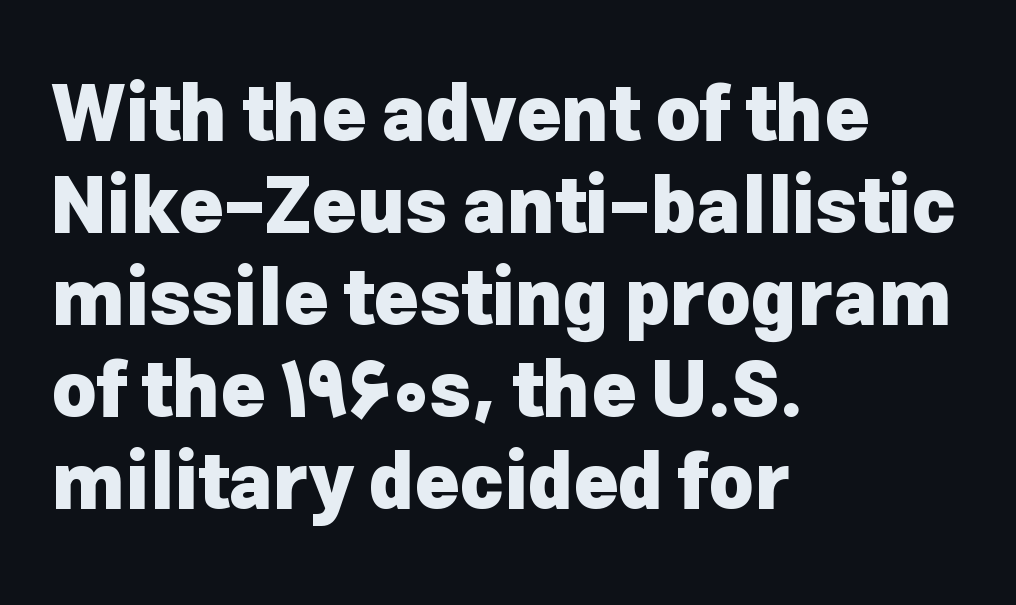
The image shows 76 px heavy sans-serif type, upright; set left-aligned, line spacing 1.21x, normal letter spacing, not underlined; low stroke contrast and a medium x-height.
